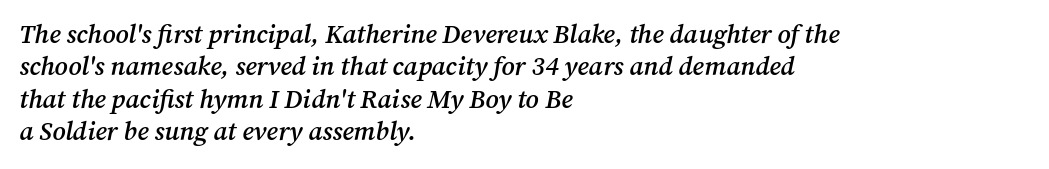
{"italic": "yes", "lean": "right", "slant_degrees": 12, "bold": "semi", "underline": "no", "align": "left", "line_spacing": "normal", "line_spacing_ratio": 1.25, "letter_spacing": "normal", "letter_spacing_em": 0.0, "glyph_px": 26}
